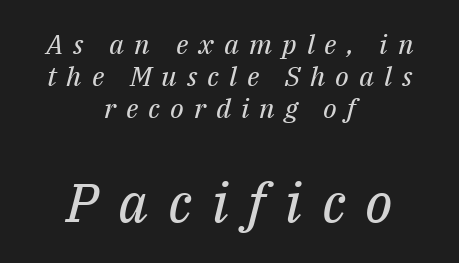
Q: Is the text bold? A: No.
Q: Is the text italic (slanted)? A: Yes, it leans right by about 14 degrees.
Q: Is the typeface a serif or a sans-serif typeface? A: Serif.
Q: Is the text underlined? A: No.
Q: How is the paragraph aligned? A: Centered.
Q: Is the spacing between letters normal or unusually wide? A: Unusually wide.
Q: Which block of text is set in a larger size, the first (top) or the second (bottom)? A: The second (bottom) one.
Q: Width (condensed, normal, or wide)? A: Normal.
Q: Stroke contrast? A: Medium.
Q: x-height? A: Medium.
Q: Monospaced? A: No.
